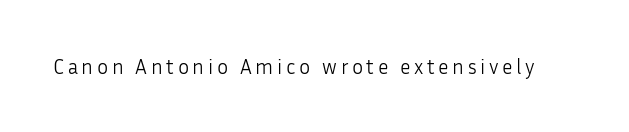
Q: Is the text bold? A: No.
Q: Is the text italic (slanted)? A: No, it is upright.
Q: Is the text underlined? A: No.
